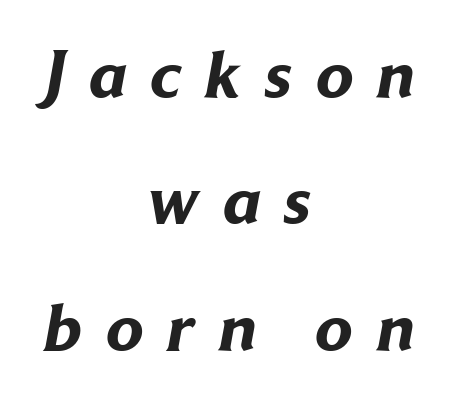
{"serif": "no", "bold": "yes", "weight": "bold", "width": "normal", "stroke_contrast": "low", "x_height": "medium", "monospaced": "no", "underline": "no", "align": "center", "line_spacing_ratio": 1.86, "letter_spacing": "wide", "letter_spacing_em": 0.35, "glyph_px": 68}
